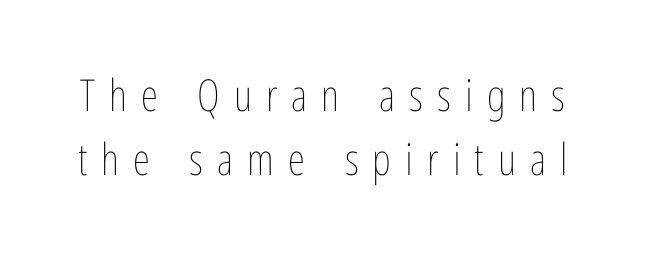
Tracking here is generous; glyphs stand well apart from one another. The letters look calm and open, with moderate or lighter stems. The letters stand upright; this is a roman face. The glyphs are unaccompanied by any horizontal stroke below them. The letters advance in unequal steps, a hallmark of proportional type. Honestly, the row spacing looks completely unremarkable.
